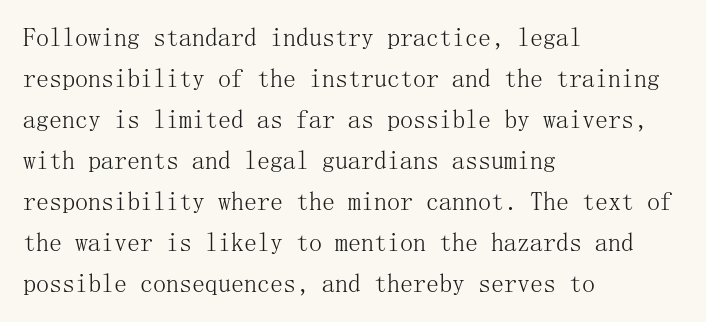
The image shows 26 px text type, upright; set left-aligned, normal line spacing (1.58x), normal letter spacing, not underlined.
